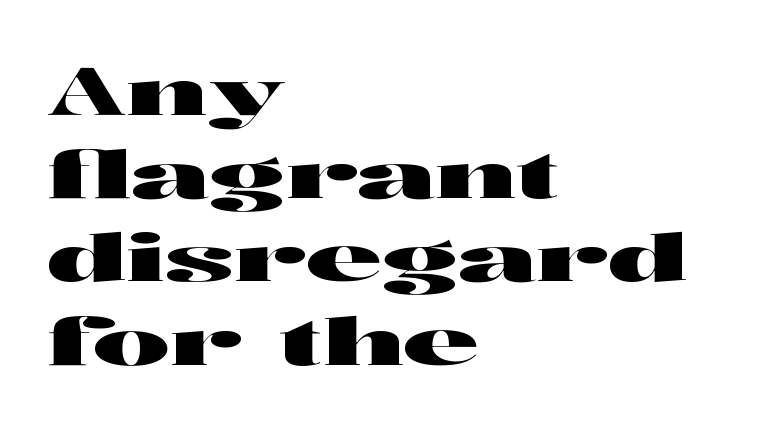
The image shows 65 px wide sans-serif type, upright; set left-aligned, normal line spacing (1.28x), normal letter spacing, not underlined; high stroke contrast and a medium x-height.
